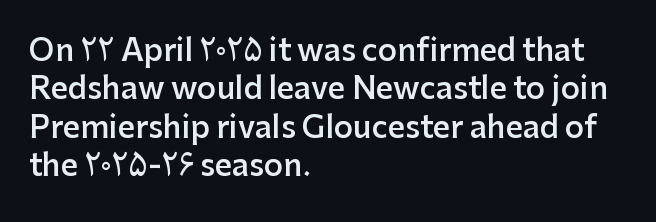
{"serif": "no", "italic": "no", "bold": "semi", "weight": "semibold", "width": "normal", "stroke_contrast": "low", "x_height": "medium", "monospaced": "no", "underline": "no", "align": "left", "line_spacing": "normal", "line_spacing_ratio": 1.28, "letter_spacing": "normal", "letter_spacing_em": 0.0, "glyph_px": 30}
